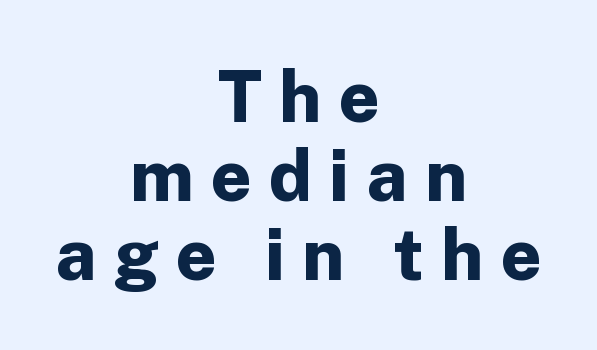
{"serif": "no", "italic": "no", "bold": "yes", "weight": "bold", "width": "normal", "stroke_contrast": "low", "x_height": "medium", "monospaced": "no", "underline": "no", "align": "center", "line_spacing": "tight", "line_spacing_ratio": 1.11, "letter_spacing": "wide", "letter_spacing_em": 0.24, "glyph_px": 71}
